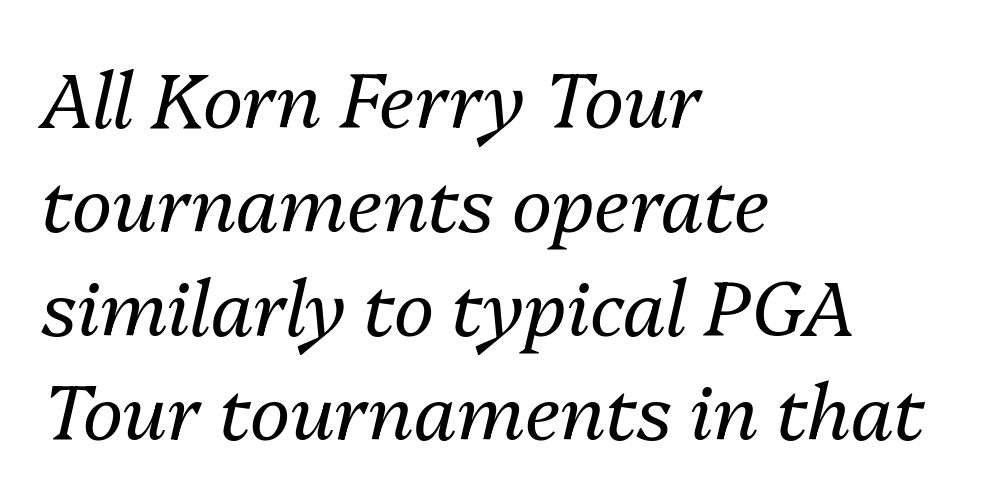
A bare baseline throughout the passage. All the whitespace from short lines collects on the right. Summary of vertical rhythm: regular, with standard interline spacing. The weight would be labelled regular, book, light, or lighter still. Every character sits at an angle, as italics do. You could not count columns in this text — the font is proportionally spaced.
